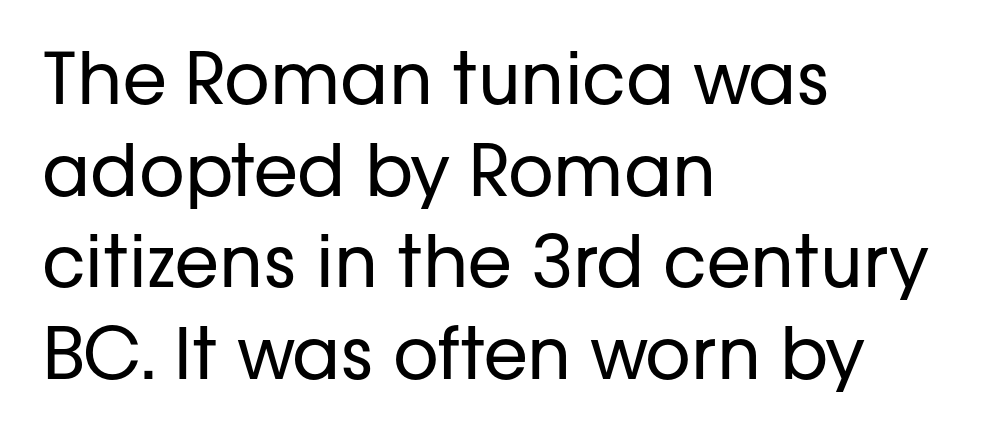
{"serif": "no", "italic": "no", "bold": "no", "weight": "regular", "width": "normal", "stroke_contrast": "low", "x_height": "medium", "monospaced": "no", "underline": "no", "align": "left", "line_spacing": "normal", "line_spacing_ratio": 1.29, "letter_spacing": "normal", "letter_spacing_em": 0.0, "glyph_px": 71}
